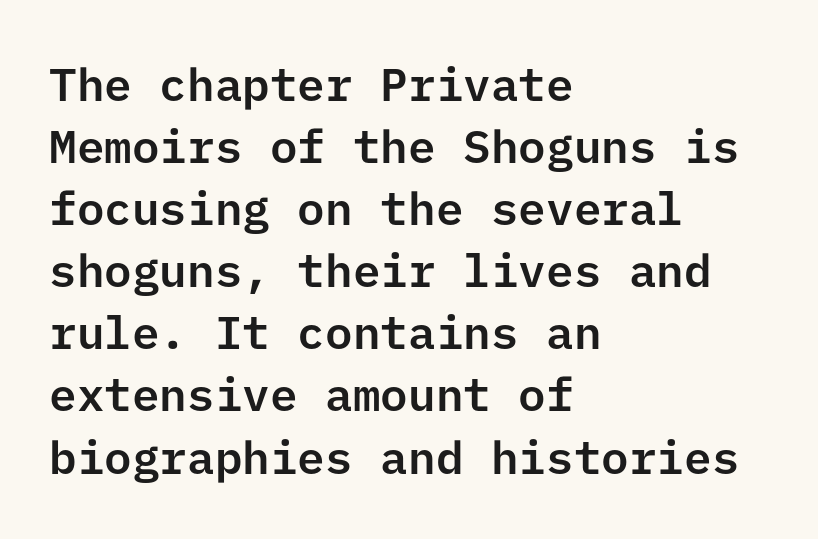
{"serif": "no", "italic": "no", "width": "normal", "stroke_contrast": "low", "x_height": "medium", "underline": "no", "align": "left", "line_spacing": "normal", "line_spacing_ratio": 1.35, "letter_spacing": "normal", "letter_spacing_em": 0.0, "glyph_px": 46}
